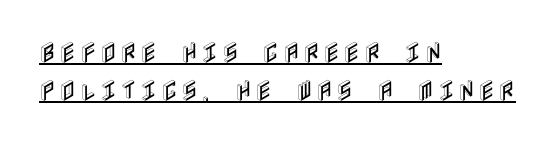
The image shows 23 px text type, upright; set left-aligned, normal line spacing (1.67x), underlined.
